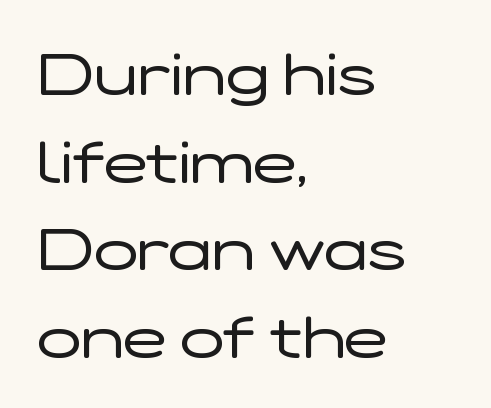
{"serif": "no", "italic": "no", "bold": "no", "weight": "regular", "width": "wide", "stroke_contrast": "low", "x_height": "medium", "monospaced": "no", "underline": "no", "align": "left", "line_spacing": "normal", "line_spacing_ratio": 1.51, "letter_spacing": "normal", "letter_spacing_em": 0.0, "glyph_px": 58}
